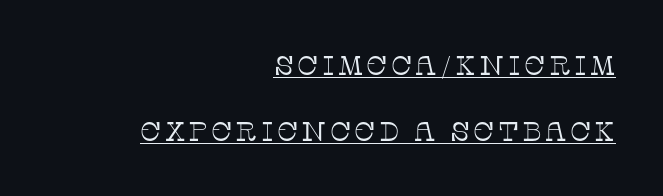
The image shows 27 px text type, upright; set right-aligned, loose line spacing (2.46x), underlined.
